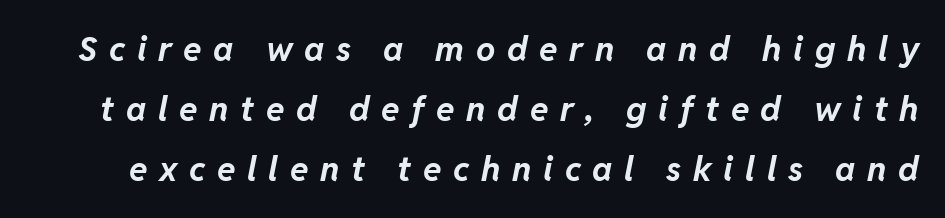
Q: Is the text bold? A: Yes.
Q: Is the text italic (slanted)? A: Yes, it leans right by about 11 degrees.
Q: Is the text underlined? A: No.
Q: Is the spacing between letters normal or unusually wide? A: Unusually wide.
Q: Width (condensed, normal, or wide)? A: Normal.
Q: Stroke contrast? A: Low.
Q: x-height? A: Medium.
Q: Monospaced? A: No.
